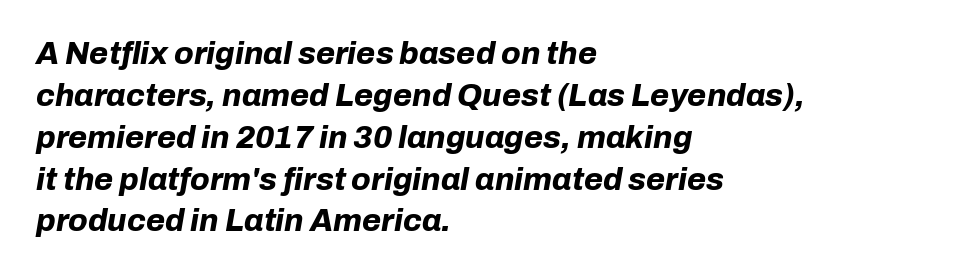
Q: Is the text bold? A: Yes.
Q: Is the text italic (slanted)? A: Yes, it leans right by about 10 degrees.
Q: Is the text underlined? A: No.
Q: How is the paragraph aligned? A: Left-aligned.
Q: Is the spacing between letters normal or unusually wide? A: Normal.
Q: Is the spacing between lines tight, normal or loose? A: Normal.
Q: Width (condensed, normal, or wide)? A: Normal.
Q: Stroke contrast? A: Low.
Q: x-height? A: Medium.
Q: Monospaced? A: No.
